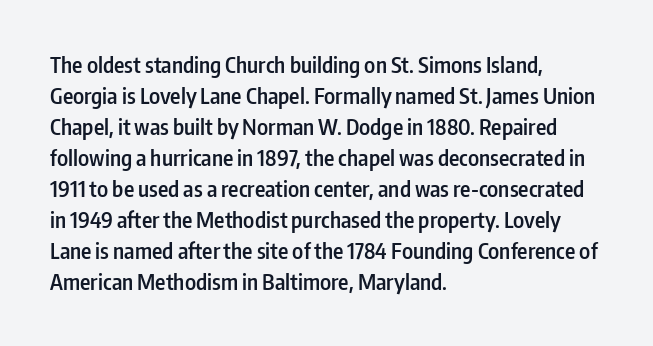
Q: Is the text bold? A: Semi-bold.
Q: Is the text italic (slanted)? A: No, it is upright.
Q: Is the text underlined? A: No.
Q: How is the paragraph aligned? A: Left-aligned.
Q: Is the spacing between letters normal or unusually wide? A: Normal.
Q: Is the spacing between lines tight, normal or loose? A: Normal.
